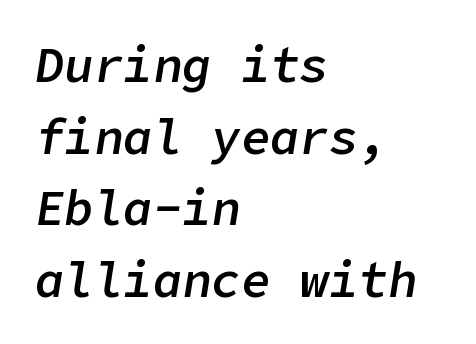
The image shows 49 px semibold type, italic (leaning right); set left-aligned, normal line spacing (1.46x), normal letter spacing, not underlined; low stroke contrast and a medium x-height.
